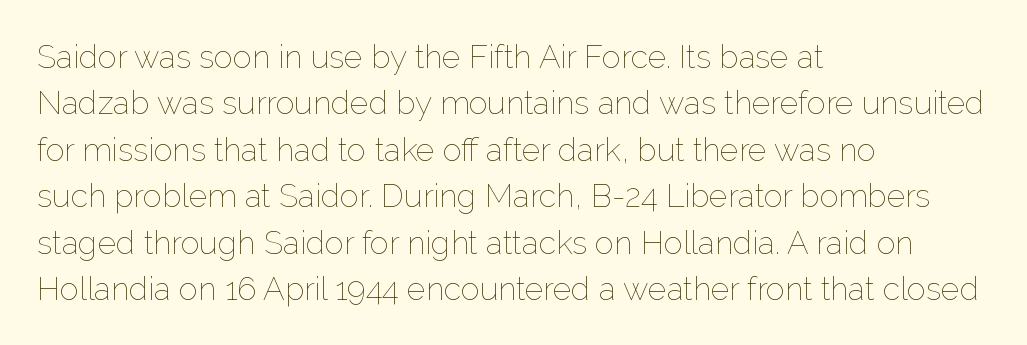
The image shows 32 px thin type, upright; set left-aligned, normal line spacing (1.45x), normal letter spacing, not underlined; low stroke contrast and a medium x-height.
